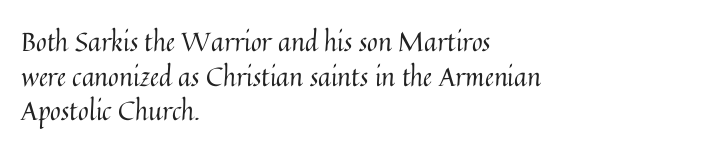
Q: Is the text bold? A: No.
Q: Is the text italic (slanted)? A: Yes.
Q: Is the text underlined? A: No.
Q: How is the paragraph aligned? A: Left-aligned.
Q: Is the spacing between letters normal or unusually wide? A: Normal.
Q: Is the spacing between lines tight, normal or loose? A: Normal.
